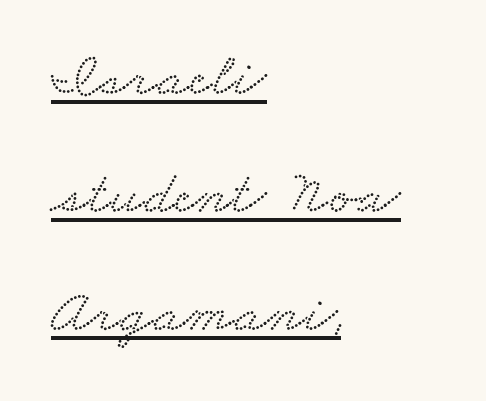
Type style note: has serifs. The rendering uses a large line-height, opening up the rows. The letters sit at their default tracking, neither squeezed nor spread. The passage shown is underscored from start to finish. These lines are rendered in a variable-pitch font.
